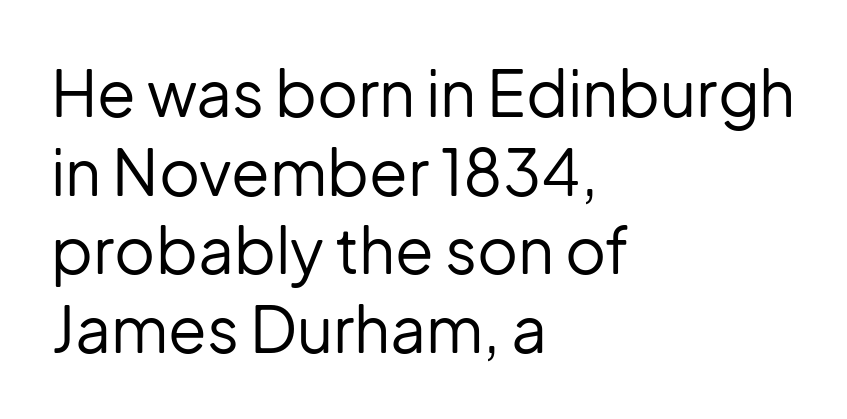
Q: Is the text bold? A: No.
Q: Is the text italic (slanted)? A: No, it is upright.
Q: Is the typeface a serif or a sans-serif typeface? A: Sans-serif.
Q: Is the text underlined? A: No.
Q: How is the paragraph aligned? A: Left-aligned.
Q: Is the spacing between letters normal or unusually wide? A: Normal.
Q: Is the spacing between lines tight, normal or loose? A: Normal.
Q: Width (condensed, normal, or wide)? A: Normal.
Q: Stroke contrast? A: Low.
Q: x-height? A: Medium.
Q: Monospaced? A: No.
